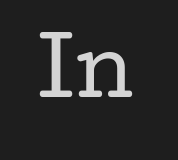
Q: Is the text bold? A: No.
Q: Is the text italic (slanted)? A: No, it is upright.
Q: Is the typeface a serif or a sans-serif typeface? A: Serif.
Q: Is the text underlined? A: No.
Q: Is the spacing between letters normal or unusually wide? A: Normal.
Q: Width (condensed, normal, or wide)? A: Wide.
Q: Stroke contrast? A: Low.
Q: x-height? A: Medium.
Q: Monospaced? A: No.
